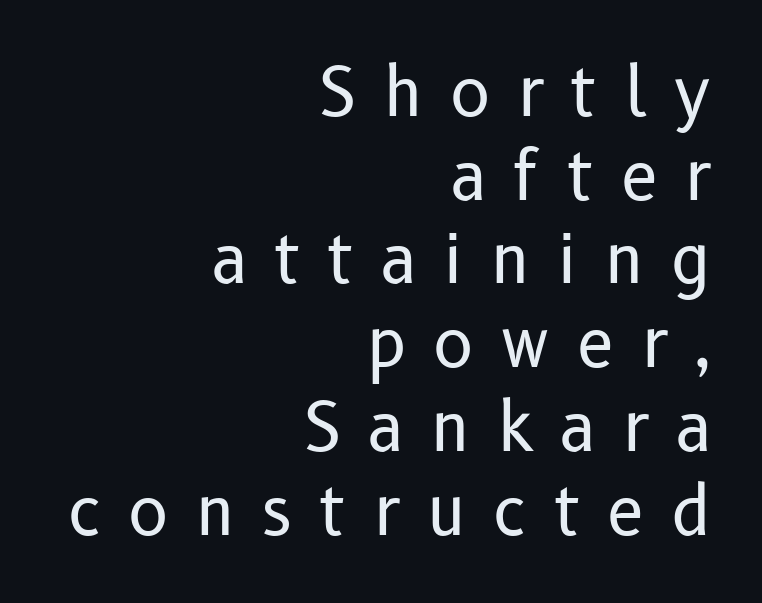
{"serif": "no", "italic": "no", "bold": "no", "weight": "regular", "width": "normal", "stroke_contrast": "low", "x_height": "medium", "monospaced": "no", "underline": "no", "align": "right", "line_spacing": "normal", "line_spacing_ratio": 1.25, "letter_spacing": "wide", "letter_spacing_em": 0.4, "glyph_px": 67}
